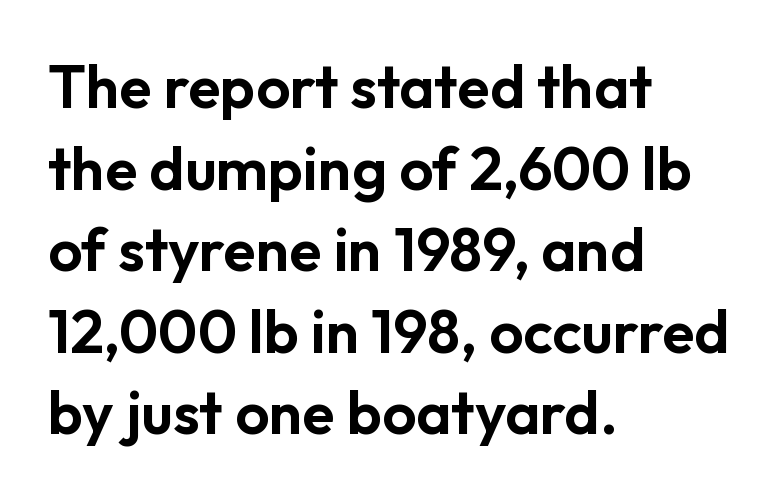
{"serif": "no", "italic": "no", "width": "normal", "stroke_contrast": "low", "x_height": "medium", "monospaced": "no", "underline": "no", "align": "left", "line_spacing": "normal", "line_spacing_ratio": 1.36, "letter_spacing": "normal", "letter_spacing_em": 0.0, "glyph_px": 60}
